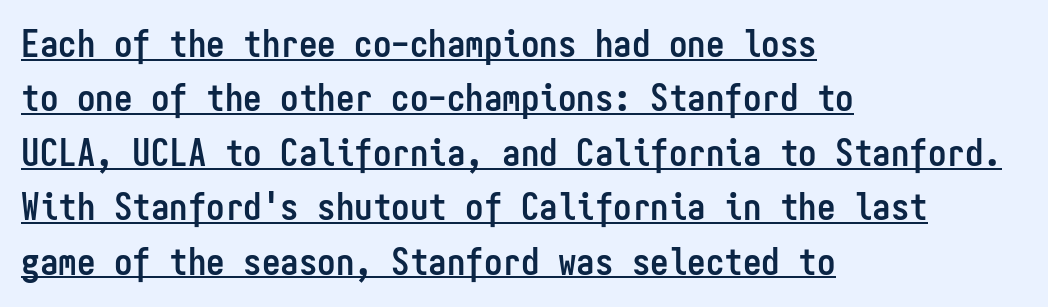
Q: Is the text bold? A: Yes.
Q: Is the text italic (slanted)? A: No, it is upright.
Q: Is the typeface a serif or a sans-serif typeface? A: Sans-serif.
Q: Is the text underlined? A: Yes.
Q: How is the paragraph aligned? A: Left-aligned.
Q: Is the spacing between letters normal or unusually wide? A: Normal.
Q: Is the spacing between lines tight, normal or loose? A: Normal.
Q: Width (condensed, normal, or wide)? A: Condensed.
Q: Stroke contrast? A: Low.
Q: x-height? A: Medium.
Q: Monospaced? A: Yes.
